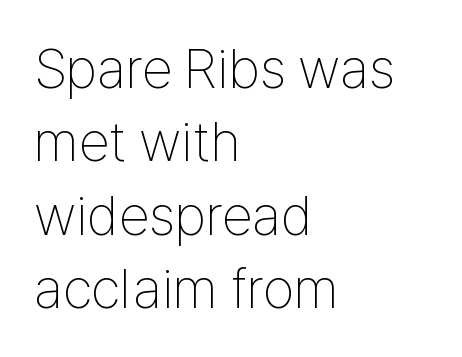
The image shows 56 px thin, condensed sans-serif type, upright; set left-aligned, normal line spacing (1.31x), normal letter spacing, not underlined; low stroke contrast and a medium x-height.
